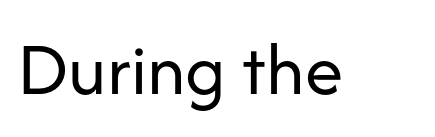
{"serif": "no", "italic": "no", "bold": "no", "weight": "regular", "width": "normal", "stroke_contrast": "low", "x_height": "medium", "monospaced": "no", "underline": "no", "letter_spacing": "normal", "letter_spacing_em": 0.0, "glyph_px": 77}
